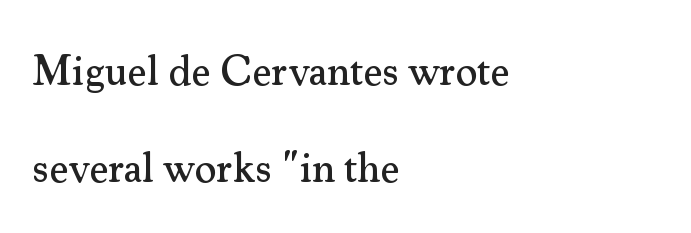
It's the straight-up-and-down kind of type. Check under the words: just untouched page. Looks like regular typesetting: each glyph gets only the width it needs. This sample uses a serif face. The type is set solid horizontally, with unmodified tracking.
